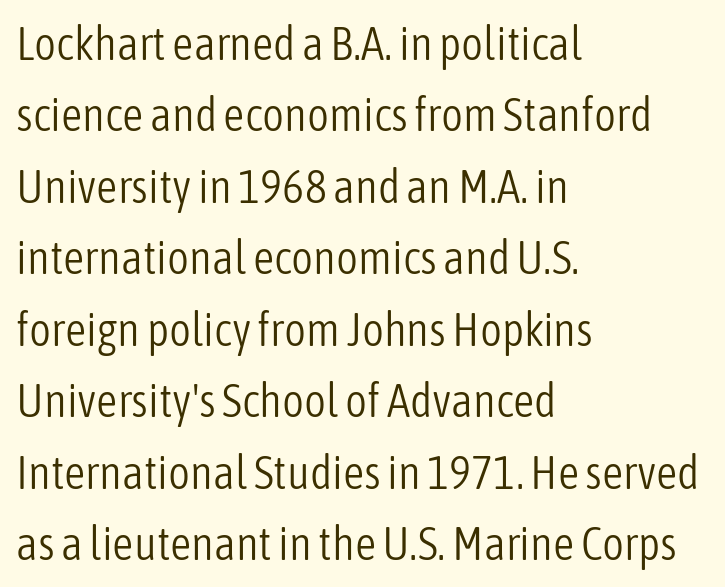
The image shows 47 px light, condensed sans-serif type, upright; set left-aligned, normal line spacing (1.52x), normal letter spacing, not underlined; low stroke contrast and a medium x-height.
